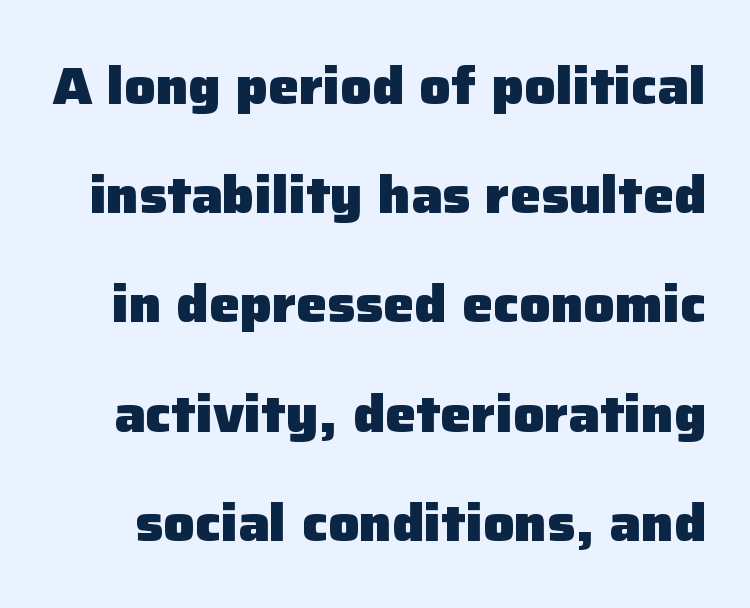
Rendered with straight, roman letterforms. Grotesque or geometric, the face here clearly has no serifs. Underlining? Definitely not there. Proportional: the letters do not fall into vertical columns. The sample has been set heavy, in full bold.
